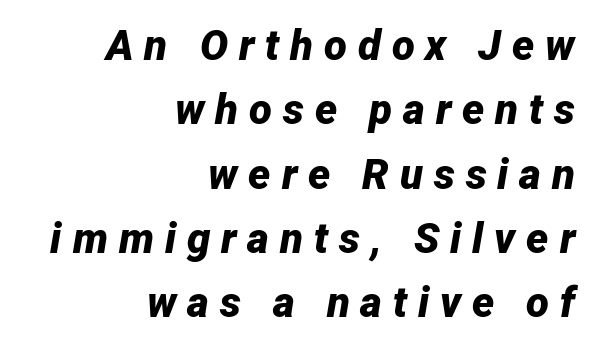
Q: Is the text bold? A: Yes.
Q: Is the text italic (slanted)? A: Yes, it leans right by about 12 degrees.
Q: Is the text underlined? A: No.
Q: How is the paragraph aligned? A: Right-aligned.
Q: Is the spacing between letters normal or unusually wide? A: Unusually wide.
Q: Is the spacing between lines tight, normal or loose? A: Normal.
Q: Width (condensed, normal, or wide)? A: Normal.
Q: Stroke contrast? A: Low.
Q: x-height? A: Medium.
Q: Monospaced? A: No.
